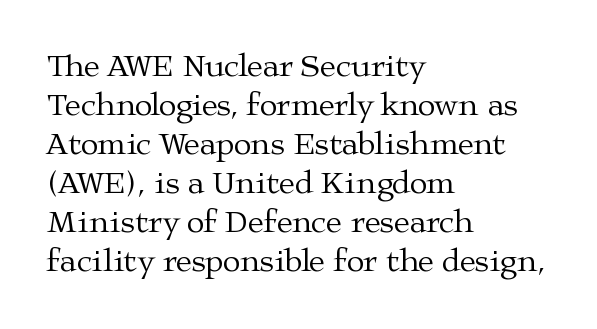
The image shows 32 px regular-weight, wide serif type, upright; set left-aligned, line spacing 1.22x, normal letter spacing, not underlined; medium stroke contrast and a medium x-height.
